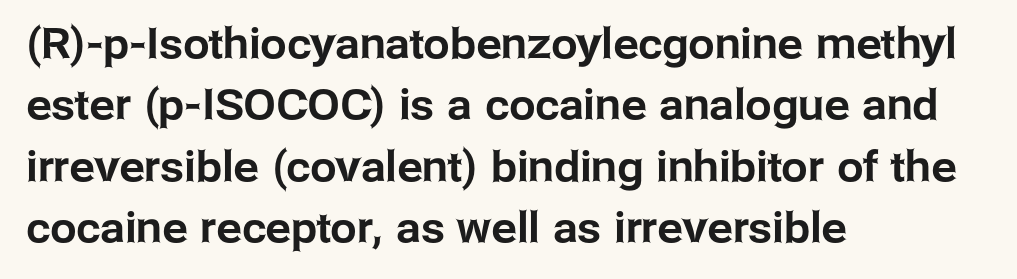
Q: Is the text italic (slanted)? A: No, it is upright.
Q: Is the typeface a serif or a sans-serif typeface? A: Sans-serif.
Q: Is the text underlined? A: No.
Q: How is the paragraph aligned? A: Left-aligned.
Q: Is the spacing between letters normal or unusually wide? A: Normal.
Q: Is the spacing between lines tight, normal or loose? A: Normal.
Q: Width (condensed, normal, or wide)? A: Normal.
Q: Stroke contrast? A: Low.
Q: x-height? A: Medium.
Q: Monospaced? A: No.
